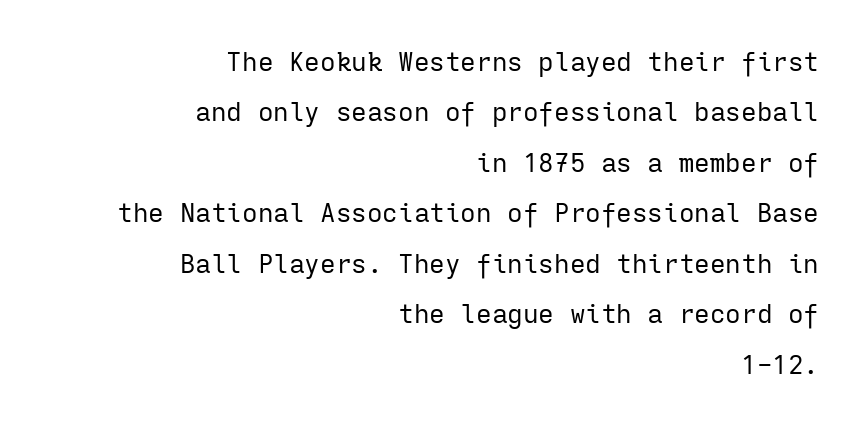
Q: Is the text bold? A: No.
Q: Is the text italic (slanted)? A: No, it is upright.
Q: Is the text underlined? A: No.
Q: How is the paragraph aligned? A: Right-aligned.
Q: Is the spacing between letters normal or unusually wide? A: Normal.
Q: Is the spacing between lines tight, normal or loose? A: Loose.
